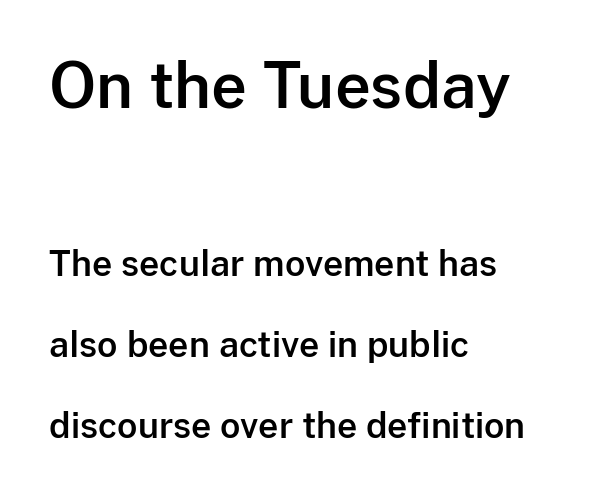
Designer's note — italics off, roman on. Reading down the column, the eye jumps a long way to each next line. Is the block centered? No — it sits flush against the left margin. This rendering features lettering with no underline. You can tell from the bare stems that sans-serif type was used.
